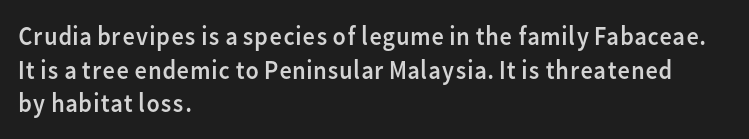
Q: Is the text bold? A: No.
Q: Is the text italic (slanted)? A: No, it is upright.
Q: Is the text underlined? A: No.
Q: How is the paragraph aligned? A: Left-aligned.
Q: Is the spacing between letters normal or unusually wide? A: Normal.
Q: Is the spacing between lines tight, normal or loose? A: Normal.
